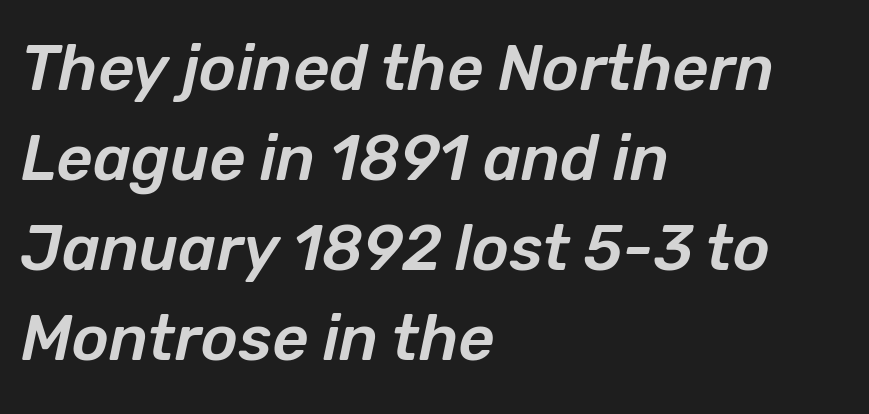
Q: Is the text italic (slanted)? A: Yes, it leans right by about 12 degrees.
Q: Is the text underlined? A: No.
Q: How is the paragraph aligned? A: Left-aligned.
Q: Is the spacing between letters normal or unusually wide? A: Normal.
Q: Is the spacing between lines tight, normal or loose? A: Normal.
Q: Width (condensed, normal, or wide)? A: Normal.
Q: Stroke contrast? A: Low.
Q: x-height? A: Medium.
Q: Monospaced? A: No.
